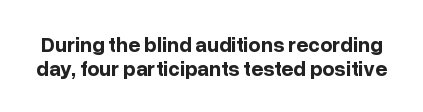
The foot of each line stays bare and open. Posture: straight, roman, zero tilt. Tracking value appears to be zero — textbook default spacing. Summary of weight: heavy, a full bold.
